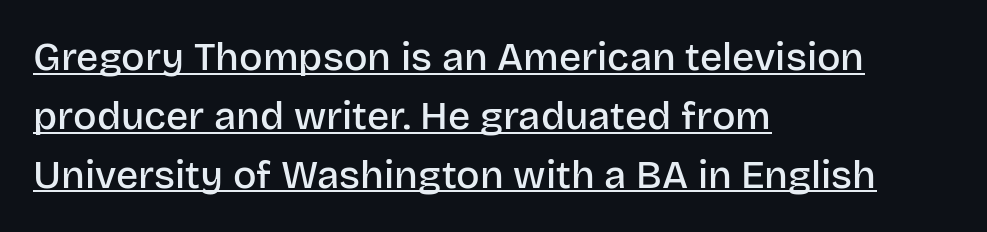
{"serif": "no", "italic": "no", "bold": "semi", "weight": "semibold", "width": "normal", "stroke_contrast": "low", "x_height": "large", "monospaced": "no", "underline": "yes", "align": "left", "line_spacing": "normal", "line_spacing_ratio": 1.51, "letter_spacing": "normal", "letter_spacing_em": 0.0, "glyph_px": 39}
